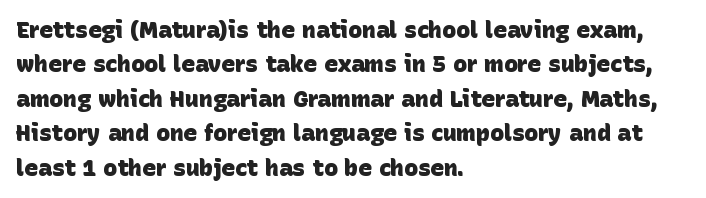
Q: Is the text bold? A: Yes.
Q: Is the text underlined? A: No.
Q: How is the paragraph aligned? A: Left-aligned.
Q: Is the spacing between letters normal or unusually wide? A: Normal.
Q: Is the spacing between lines tight, normal or loose? A: Normal.
